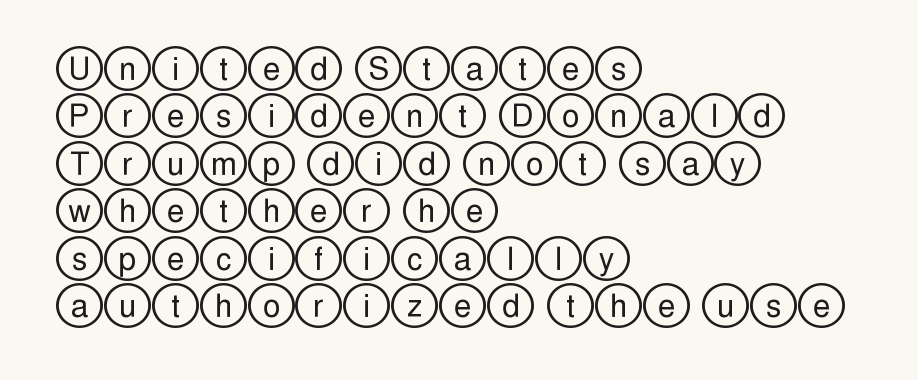
Q: Is the text italic (slanted)? A: No, it is upright.
Q: Is the text underlined? A: No.
Q: How is the paragraph aligned? A: Left-aligned.
Q: Is the spacing between letters normal or unusually wide? A: Normal.
Q: Is the spacing between lines tight, normal or loose? A: Normal.
Q: Width (condensed, normal, or wide)? A: Wide.
Q: x-height? A: Large.
